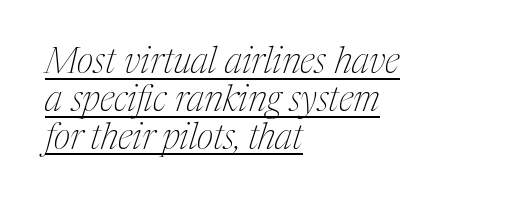
The image shows 36 px thin, condensed serif type, italic (leaning right); set left-aligned, tight line spacing (1.05x), normal letter spacing, underlined; medium stroke contrast and a medium x-height.
